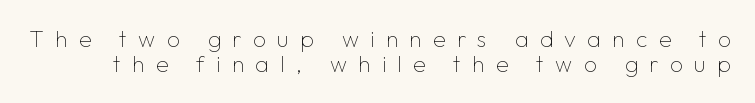
{"italic": "no", "bold": "no", "underline": "no", "line_spacing": "tight", "line_spacing_ratio": 1.09, "letter_spacing": "wide", "letter_spacing_em": 0.49, "glyph_px": 23}
